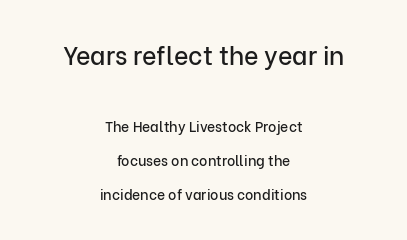
The emphasis by scale lands on block number one, above. Notice the wide empty band between every row — that's loose leading. Is there any slant? The stems are plumb. The horizontal fit of the characters is conventional and even.
